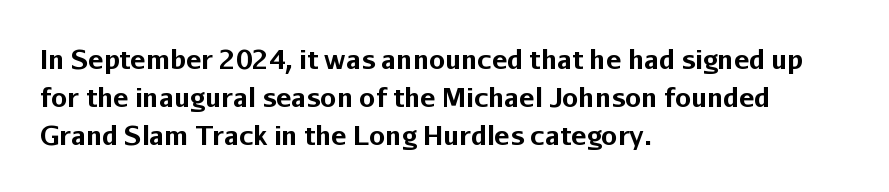
{"italic": "no", "bold": "yes", "underline": "no", "align": "left", "line_spacing": "normal", "line_spacing_ratio": 1.47, "letter_spacing": "normal", "letter_spacing_em": 0.0, "glyph_px": 26}
